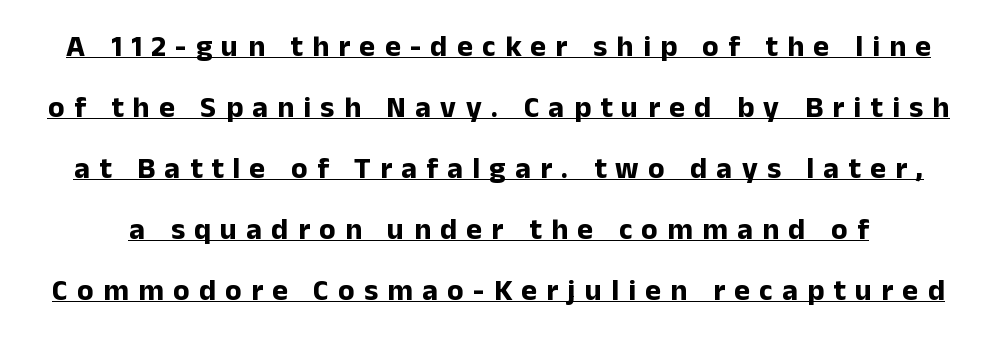
Check the space under the baseline: a stroke is drawn there. The characters look thick and weighty, a clear bold. Ordinary non-slanted type is in use. The lines are spread far apart with generous leading.
